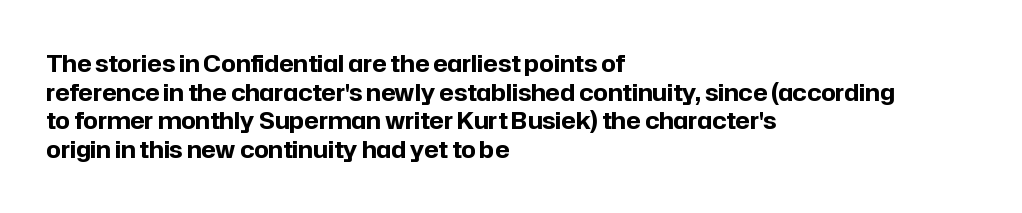
{"italic": "no", "bold": "yes", "underline": "no", "align": "left", "line_spacing": "normal", "line_spacing_ratio": 1.25, "letter_spacing": "normal", "letter_spacing_em": 0.0, "glyph_px": 23}
